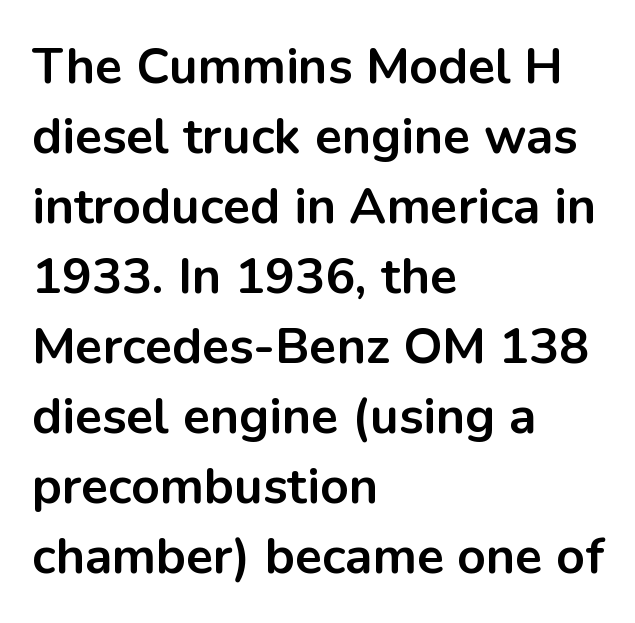
{"serif": "no", "italic": "no", "bold": "yes", "weight": "bold", "width": "normal", "stroke_contrast": "low", "x_height": "medium", "monospaced": "no", "underline": "no", "align": "left", "line_spacing": "normal", "line_spacing_ratio": 1.4, "letter_spacing": "normal", "letter_spacing_em": 0.0, "glyph_px": 50}
